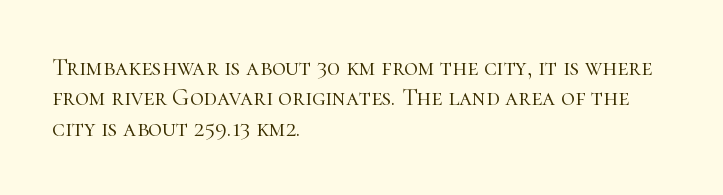
The image shows 24 px text type, upright; set left-aligned, normal line spacing (1.27x), normal letter spacing, not underlined.
